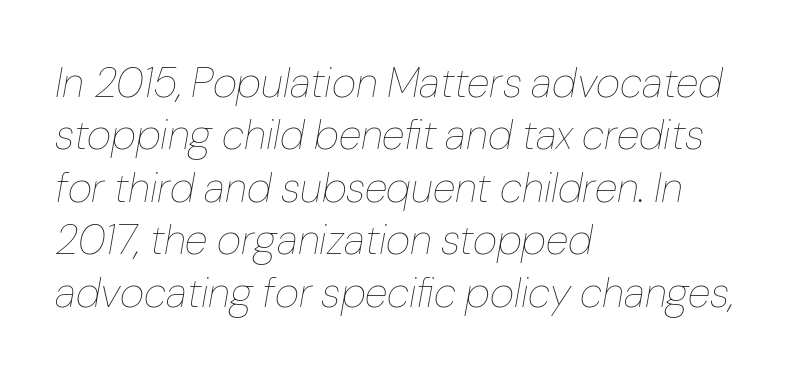
The image shows 42 px thin type, italic (leaning right); set left-aligned, normal line spacing (1.25x), normal letter spacing, not underlined; low stroke contrast and a medium x-height.
